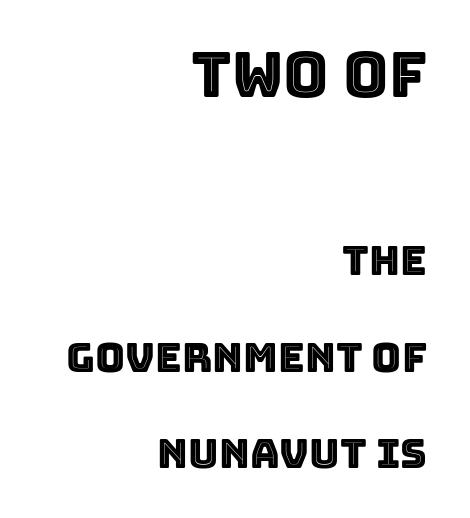
{"italic": "no", "width": "normal", "x_height": "large", "monospaced": "no", "underline": "no", "align": "right", "line_spacing": "loose", "line_spacing_ratio": 2.36, "letter_spacing": "normal", "letter_spacing_em": 0.0, "larger_block": "first", "size_ratio": 1.51, "glyph_px": 62}
